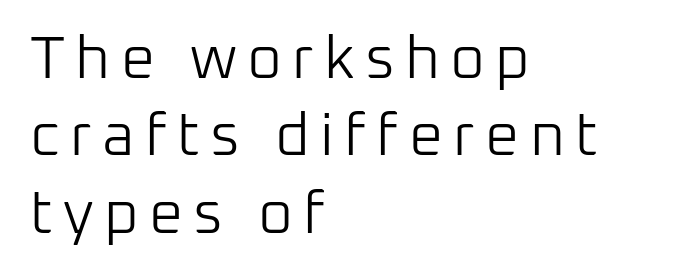
{"serif": "no", "italic": "no", "bold": "no", "weight": "light", "width": "normal", "stroke_contrast": "low", "x_height": "medium", "monospaced": "no", "underline": "no", "align": "left", "line_spacing": "normal", "line_spacing_ratio": 1.29, "glyph_px": 60}
